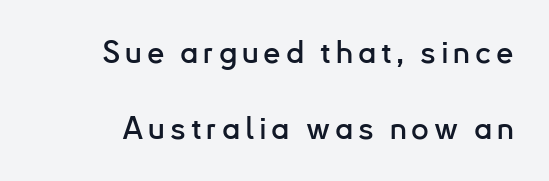
The image shows 31 px sans-serif type, upright; set loose line spacing (2.45x), not underlined; low stroke contrast and a small x-height.
